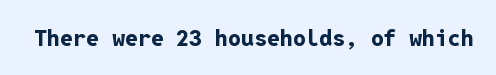
The image shows 23 px bold type, upright; set normal letter spacing, not underlined.
